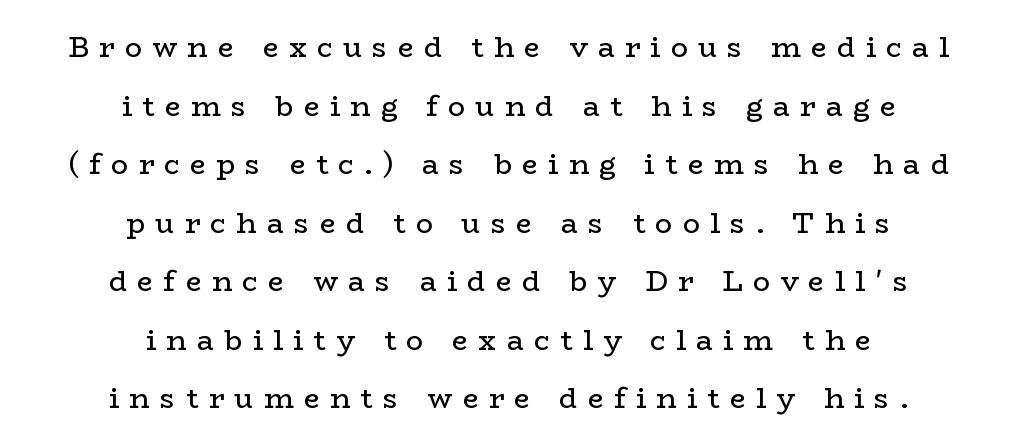
Q: Is the text bold? A: No.
Q: Is the text italic (slanted)? A: No, it is upright.
Q: Is the typeface a serif or a sans-serif typeface? A: Serif.
Q: Is the text underlined? A: No.
Q: How is the paragraph aligned? A: Centered.
Q: Is the spacing between letters normal or unusually wide? A: Unusually wide.
Q: Is the spacing between lines tight, normal or loose? A: Loose.
Q: Width (condensed, normal, or wide)? A: Wide.
Q: Stroke contrast? A: Low.
Q: x-height? A: Medium.
Q: Monospaced? A: No.
